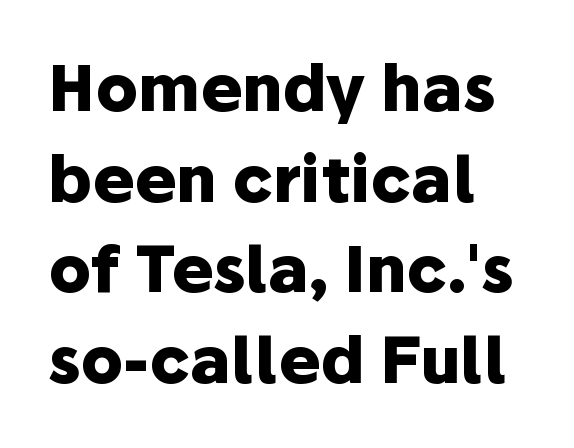
The image shows 63 px heavy sans-serif type, upright; set left-aligned, normal line spacing (1.44x), normal letter spacing, not underlined; low stroke contrast and a medium x-height.
